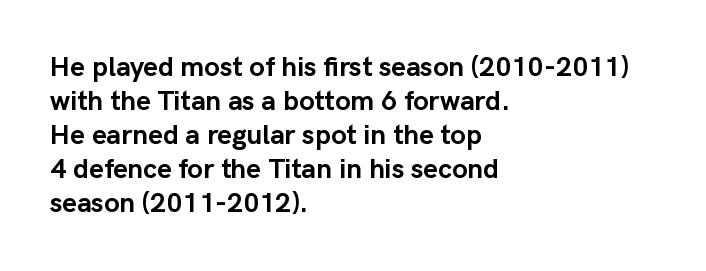
{"serif": "no", "italic": "no", "bold": "yes", "weight": "semibold", "width": "normal", "stroke_contrast": "low", "x_height": "medium", "monospaced": "no", "underline": "no", "align": "left", "line_spacing_ratio": 1.21, "letter_spacing": "normal", "letter_spacing_em": 0.0, "glyph_px": 28}
